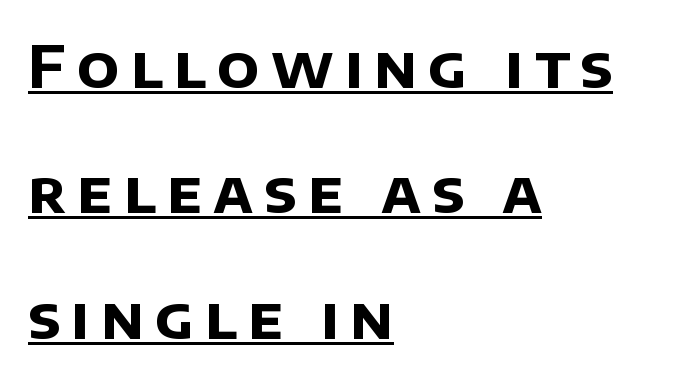
Q: Is the text bold? A: Yes.
Q: Is the typeface a serif or a sans-serif typeface? A: Sans-serif.
Q: Is the text underlined? A: Yes.
Q: How is the paragraph aligned? A: Left-aligned.
Q: Is the spacing between lines tight, normal or loose? A: Loose.
Q: Width (condensed, normal, or wide)? A: Normal.
Q: Stroke contrast? A: Low.
Q: x-height? A: Large.
Q: Monospaced? A: No.
